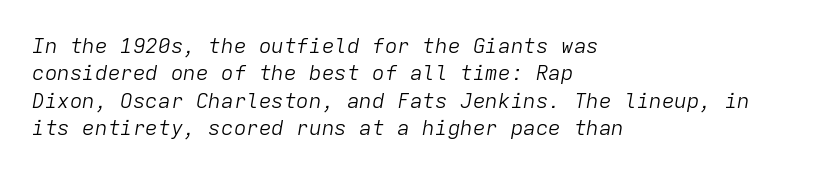
Q: Is the text bold? A: No.
Q: Is the text italic (slanted)? A: Yes, it leans right by about 9 degrees.
Q: Is the text underlined? A: No.
Q: How is the paragraph aligned? A: Left-aligned.
Q: Is the spacing between letters normal or unusually wide? A: Normal.
Q: Is the spacing between lines tight, normal or loose? A: Normal.
